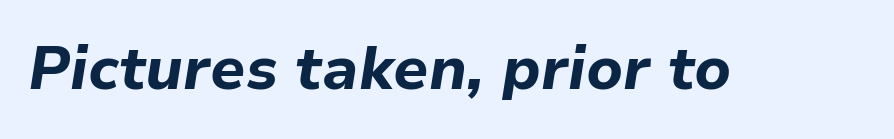
Slant detected: the letters are inclined. Do the characters align in a grid? No, the font is proportional. Has an underline been added? It has not. Thick stems and heavy bowls — unmistakably bold. Letter spacing: default.
